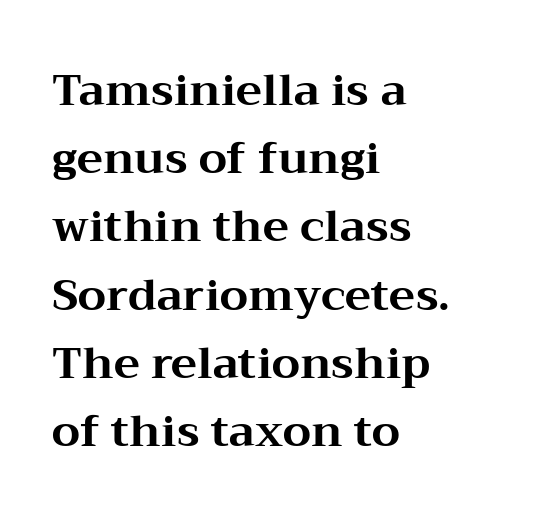
{"serif": "yes", "italic": "no", "bold": "yes", "weight": "bold", "width": "wide", "stroke_contrast": "medium", "x_height": "medium", "monospaced": "no", "underline": "no", "align": "left", "line_spacing": "normal", "line_spacing_ratio": 1.55, "letter_spacing": "normal", "letter_spacing_em": 0.0, "glyph_px": 44}
